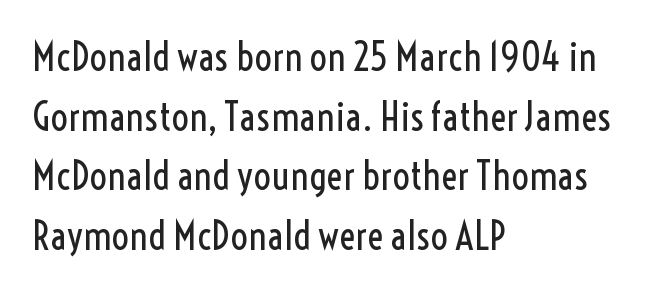
The type sits square on the baseline with zero lean. Left-aligned paragraph, ragged on the right. Notice how descenders clear the ascenders below comfortably — that's standard leading. A typesetter would call this zero additional tracking. The foot of each line stays bare and open.
